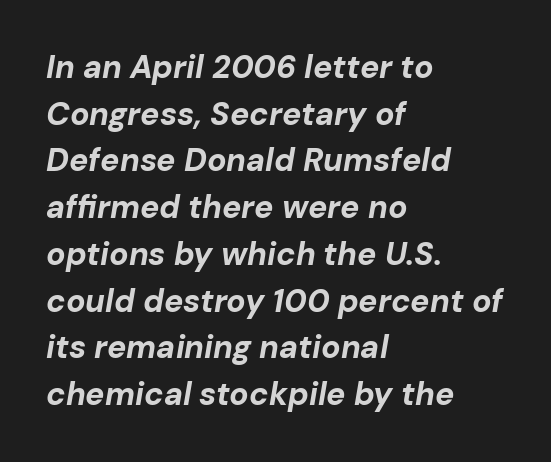
In terms of leading, this rendering sits right in the middle. This rendering uses left alignment, leaving the right contour irregular. Emphasis by weight is at full strength: bold. Plain, unruled lines of type. Tall strokes in this sample are angled rather than plumb. Each letter keeps its own natural width here, so spacing adapts to shape.
